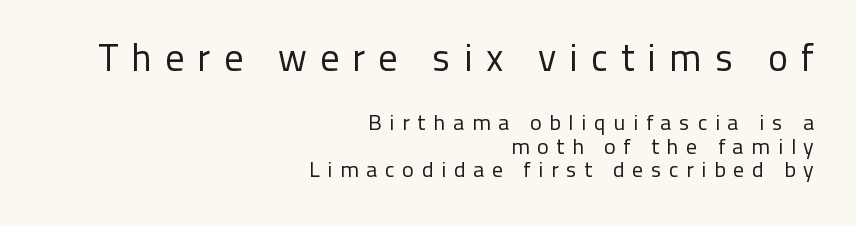
Serif or sans? Sans — the stroke terminals are bare. Compare the two chunks: the upper has the greater cap height. A light-to-regular cut is what we see here. Interline gaps are noticeably narrow in this sample. Short note: letters widely spaced. Short and long lines alike share a common ending point at right.
